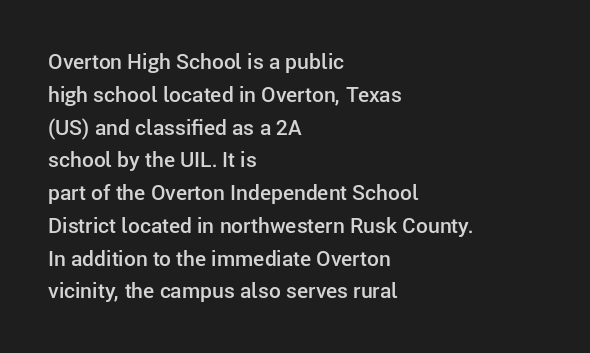
The image shows 21 px text type, upright; set left-aligned, normal line spacing (1.56x), normal letter spacing, not underlined.
